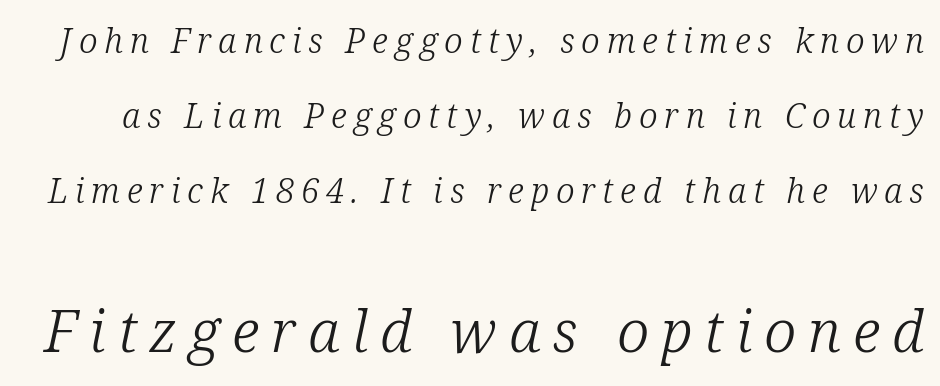
The image shows 59 px light serif type, italic (leaning right); set loose line spacing (2.2x), unusually wide letter spacing (+0.2 em), not underlined; the second (bottom) block is 1.74x larger; low stroke contrast and a medium x-height.
